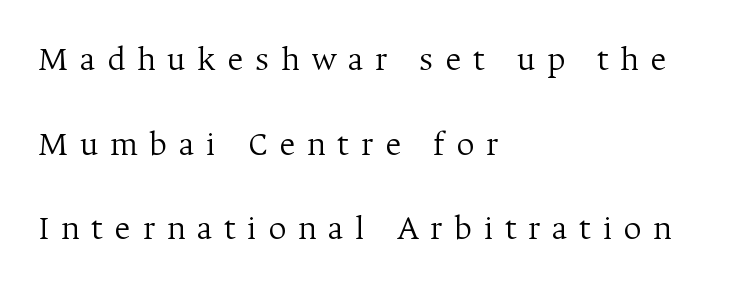
{"serif": "yes", "italic": "no", "bold": "no", "weight": "light", "width": "normal", "stroke_contrast": "medium", "x_height": "medium", "monospaced": "no", "underline": "no", "align": "left", "line_spacing": "loose", "line_spacing_ratio": 2.42, "letter_spacing": "wide", "letter_spacing_em": 0.33, "glyph_px": 35}
